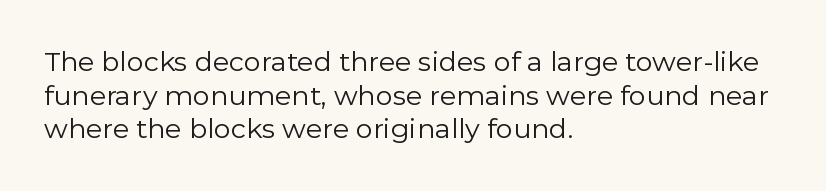
Whoever set this chose a conventional vertical rhythm. Each stroke keeps to a modest, everyday thickness or less. Is there any slant? The stems are plumb. Any mark beneath the type? The region is blank. Horizontal alignment here is leftward, the default for most running prose.
